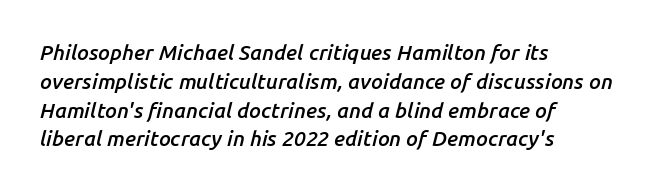
Q: Is the text bold? A: Semi-bold.
Q: Is the text italic (slanted)? A: Yes, it leans right by about 14 degrees.
Q: Is the text underlined? A: No.
Q: How is the paragraph aligned? A: Left-aligned.
Q: Is the spacing between letters normal or unusually wide? A: Normal.
Q: Is the spacing between lines tight, normal or loose? A: Normal.
